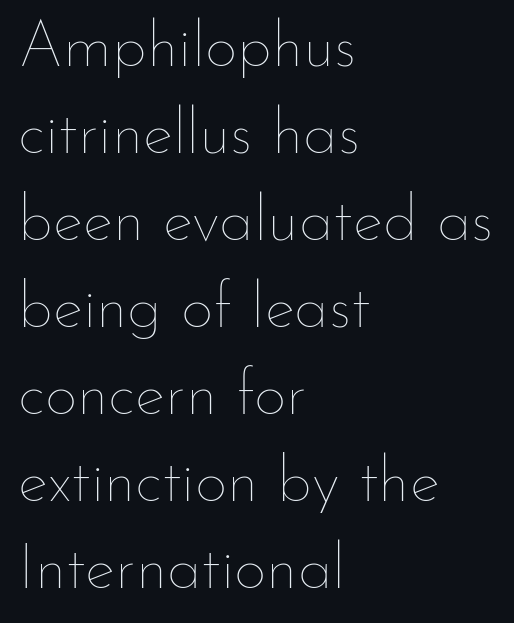
Spacing verdict: proportional, widths tailored to each character. No chunkiness to these letters — they're not bold. Which margin do the lines hug? The left one — the right edge is uneven. The passage shown has conventional tracking throughout. Words float on clear page, feet unadorned.
